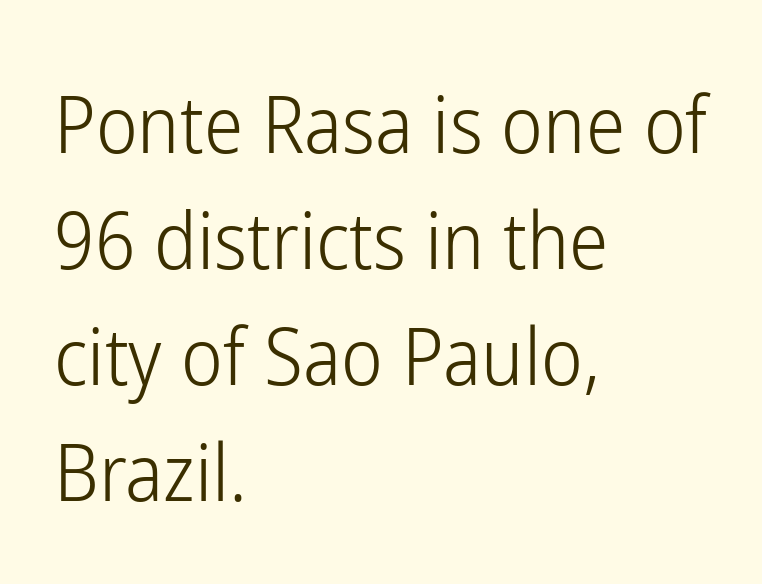
{"serif": "no", "italic": "no", "bold": "no", "weight": "light", "width": "condensed", "stroke_contrast": "low", "x_height": "medium", "monospaced": "no", "underline": "no", "align": "left", "line_spacing": "normal", "line_spacing_ratio": 1.47, "letter_spacing": "normal", "letter_spacing_em": 0.0, "glyph_px": 79}
